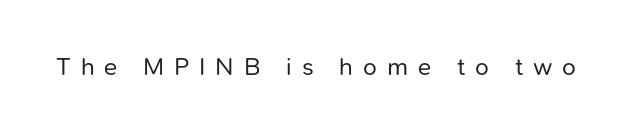
Words appear elongated and porous because spacing is wide. Has an underline been added? It has not. Every character sits straight up, as roman type does. The passage shown is not bold in any degree.
